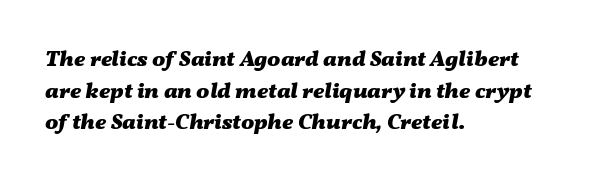
The image shows 22 px bold type, italic (leaning right); set left-aligned, normal line spacing (1.44x), normal letter spacing, not underlined.
